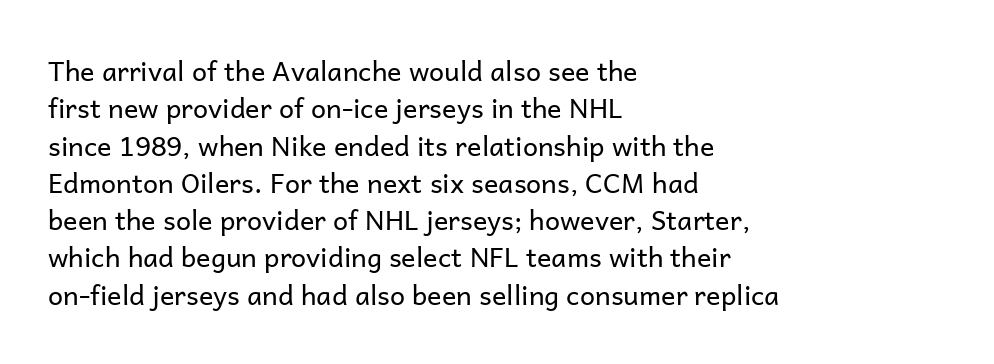
Q: Is the text bold? A: No.
Q: Is the text italic (slanted)? A: No, it is upright.
Q: Is the text underlined? A: No.
Q: How is the paragraph aligned? A: Left-aligned.
Q: Is the spacing between letters normal or unusually wide? A: Normal.
Q: Is the spacing between lines tight, normal or loose? A: Normal.
